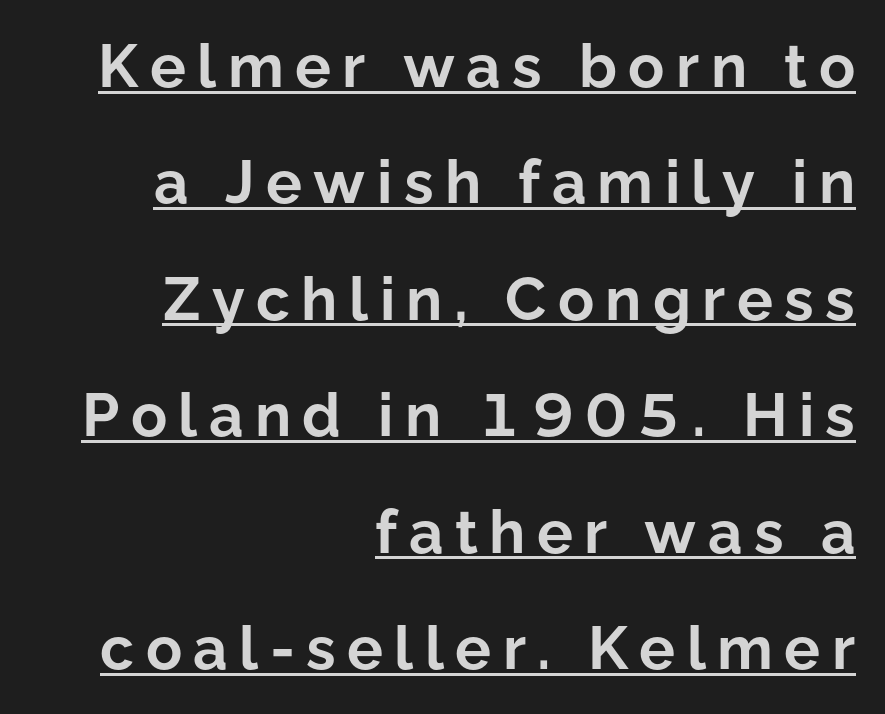
The image shows 60 px bold sans-serif type, upright; set right-aligned, loose line spacing (1.94x), underlined; low stroke contrast and a medium x-height.
